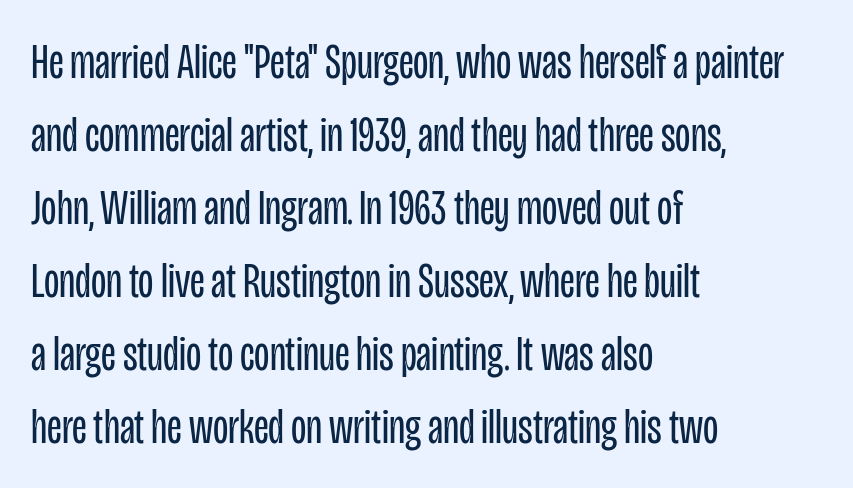
The setting favours the left margin, as ordinary paragraphs usually do. Compared with a typical body face, this is equally light or lighter still. Look at the tracking — it's just the regular setting, nothing added. Nope, not italic — everything's standing straight. The passage shown is not underscored anywhere. Is this a fixed-width face? No — the glyphs have proportional, varying widths.
